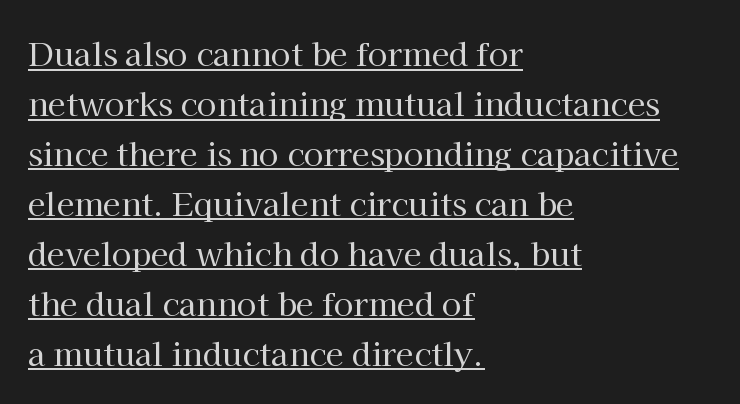
{"serif": "yes", "italic": "no", "bold": "no", "weight": "regular", "width": "normal", "stroke_contrast": "high", "x_height": "medium", "monospaced": "no", "underline": "yes", "align": "left", "line_spacing": "normal", "line_spacing_ratio": 1.56, "letter_spacing": "normal", "letter_spacing_em": 0.0, "glyph_px": 32}
